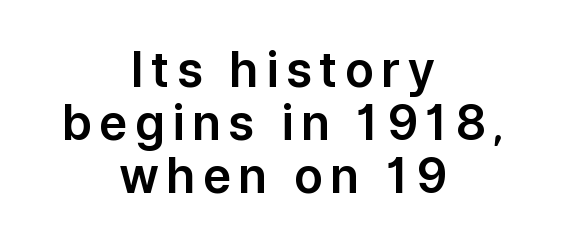
{"serif": "no", "italic": "no", "width": "normal", "stroke_contrast": "low", "x_height": "medium", "monospaced": "no", "underline": "no", "align": "center", "line_spacing": "tight", "line_spacing_ratio": 1.1, "glyph_px": 48}
